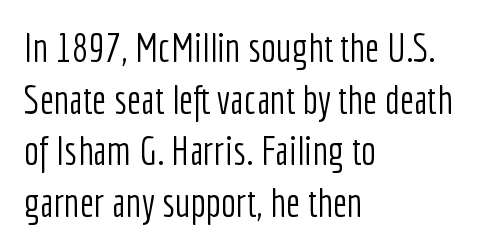
The lettering holds an erect, upright posture throughout. Classification — sans serif. A student would call this left alignment; a typographer would say flush left, rag right. Underline: absent.
